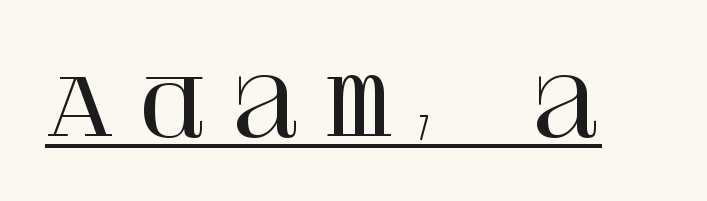
The designer went with a serif here, giving each stem small feet. It's the straight-up-and-down kind of type. Characters follow at a spacing far wider than the type designer built in. Looks like someone drew a line under every word here.
